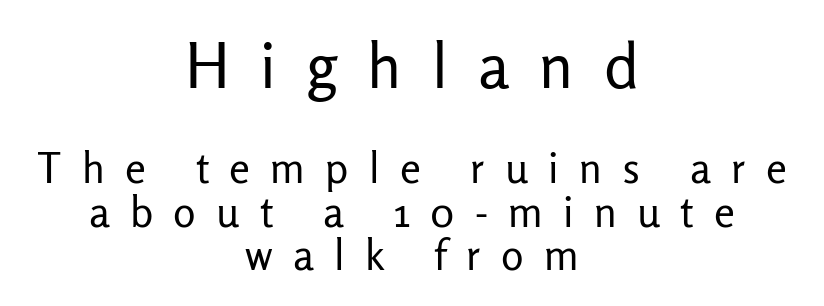
Characters remain perfectly vertical along every line. You get the large type first, then a drop to smaller type. Serifs: no, the terminals of the letterforms are clean. The gaps between neighbouring characters are conspicuously large.
